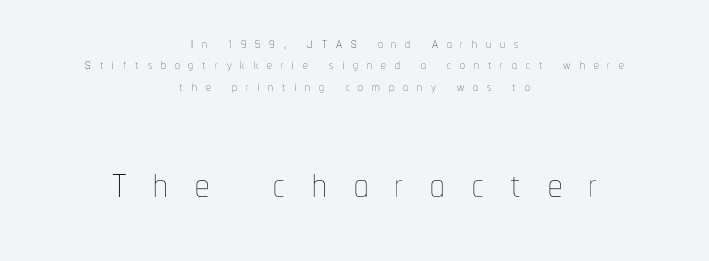
{"italic": "no", "bold": "no", "weight": "thin", "width": "condensed", "stroke_contrast": "low", "x_height": "medium", "monospaced": "no", "underline": "no", "align": "center", "line_spacing": "tight", "line_spacing_ratio": 1.13, "letter_spacing": "wide", "letter_spacing_em": 0.47, "larger_block": "second", "size_ratio": 3.0, "glyph_px": 57}
